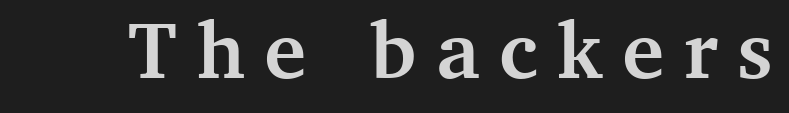
{"serif": "yes", "italic": "no", "bold": "yes", "weight": "semibold", "width": "normal", "stroke_contrast": "medium", "x_height": "medium", "monospaced": "no", "underline": "no", "letter_spacing": "wide", "letter_spacing_em": 0.25, "glyph_px": 80}
